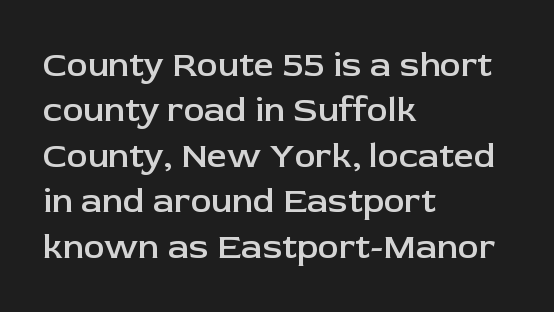
Q: Is the text bold? A: Semi-bold.
Q: Is the text italic (slanted)? A: No, it is upright.
Q: Is the typeface a serif or a sans-serif typeface? A: Sans-serif.
Q: Is the text underlined? A: No.
Q: How is the paragraph aligned? A: Left-aligned.
Q: Is the spacing between letters normal or unusually wide? A: Normal.
Q: Is the spacing between lines tight, normal or loose? A: Normal.
Q: Width (condensed, normal, or wide)? A: Normal.
Q: Stroke contrast? A: Low.
Q: x-height? A: Medium.
Q: Monospaced? A: No.
